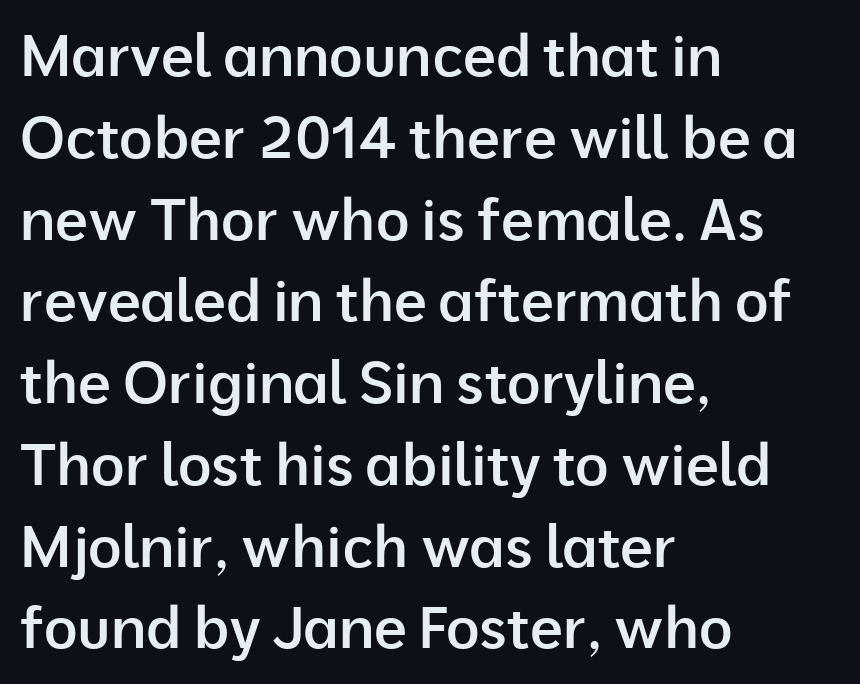
Italic? Not at all — the glyphs are vertical. Serifs: no, the terminals of the letterforms are clean. Line beginnings align vertically; line endings do not. Only glyphs here, with clear space below each row. Line spacing here is normal. The rendering uses natural spacing where letterforms have individual widths.
